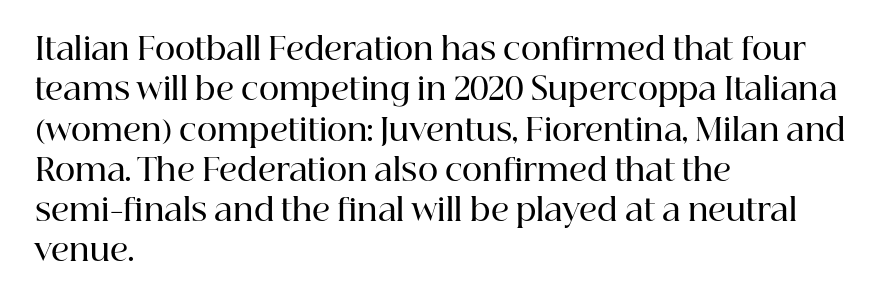
The image shows 31 px semibold serif type, upright; set left-aligned, normal line spacing (1.3x), normal letter spacing, not underlined; high stroke contrast and a medium x-height.
